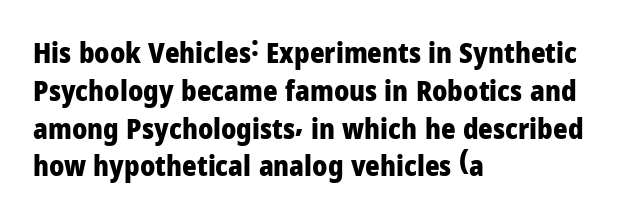
Q: Is the text bold? A: Yes.
Q: Is the text italic (slanted)? A: No, it is upright.
Q: Is the typeface a serif or a sans-serif typeface? A: Sans-serif.
Q: Is the text underlined? A: No.
Q: How is the paragraph aligned? A: Left-aligned.
Q: Is the spacing between letters normal or unusually wide? A: Normal.
Q: Is the spacing between lines tight, normal or loose? A: Normal.
Q: Width (condensed, normal, or wide)? A: Normal.
Q: Stroke contrast? A: Low.
Q: x-height? A: Medium.
Q: Monospaced? A: No.
